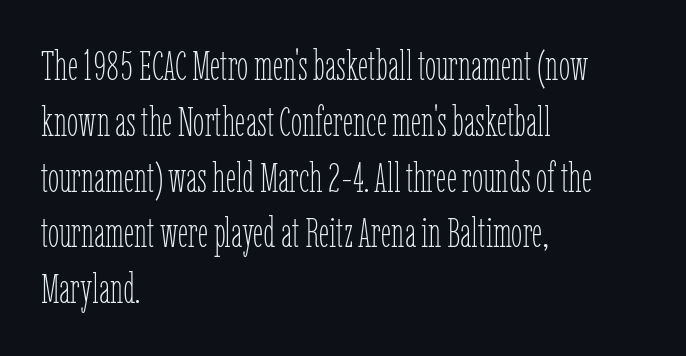
Q: Is the text bold? A: No.
Q: Is the text italic (slanted)? A: No, it is upright.
Q: Is the text underlined? A: No.
Q: How is the paragraph aligned? A: Left-aligned.
Q: Is the spacing between letters normal or unusually wide? A: Normal.
Q: Is the spacing between lines tight, normal or loose? A: Normal.
Q: Width (condensed, normal, or wide)? A: Condensed.
Q: Stroke contrast? A: Low.
Q: x-height? A: Medium.
Q: Monospaced? A: No.
